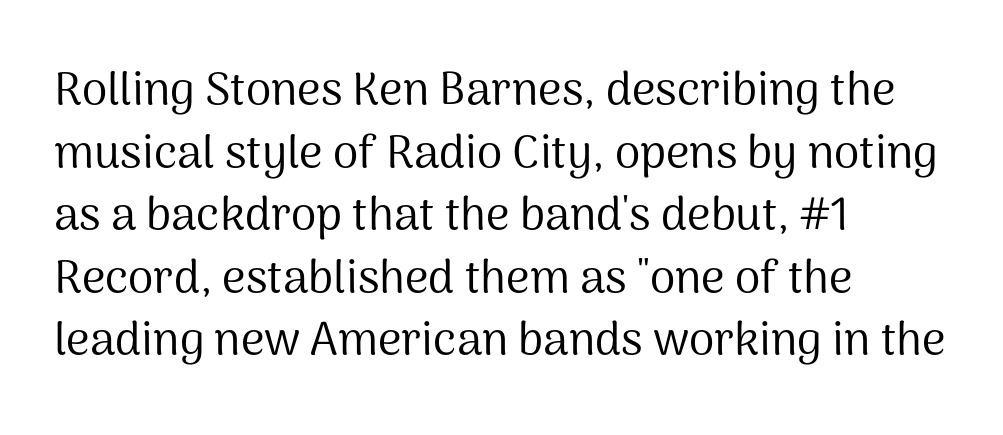
{"serif": "no", "italic": "no", "bold": "no", "weight": "regular", "width": "normal", "stroke_contrast": "medium", "x_height": "medium", "monospaced": "no", "underline": "no", "align": "left", "line_spacing": "normal", "line_spacing_ratio": 1.36, "letter_spacing": "normal", "letter_spacing_em": 0.0, "glyph_px": 46}
